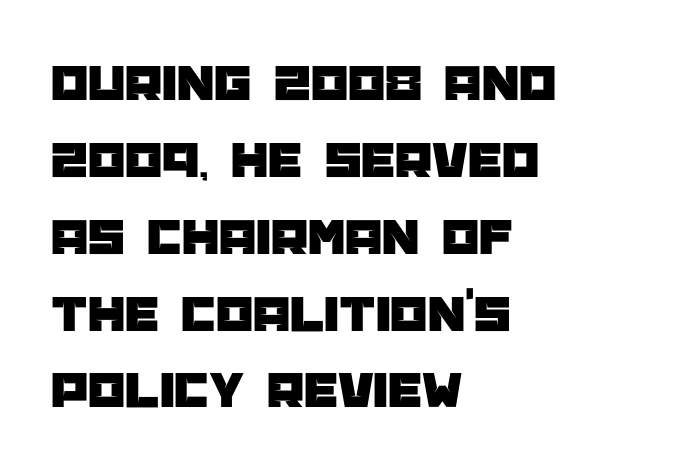
{"serif": "no", "italic": "no", "width": "normal", "stroke_contrast": "low", "x_height": "large", "monospaced": "no", "underline": "no", "align": "left", "line_spacing": "normal", "line_spacing_ratio": 1.45, "letter_spacing": "normal", "letter_spacing_em": 0.0, "glyph_px": 53}
